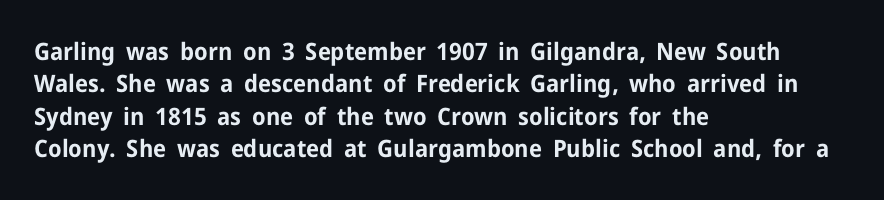
Q: Is the text bold? A: Yes.
Q: Is the text italic (slanted)? A: No, it is upright.
Q: Is the text underlined? A: No.
Q: How is the paragraph aligned? A: Left-aligned.
Q: Is the spacing between letters normal or unusually wide? A: Normal.
Q: Is the spacing between lines tight, normal or loose? A: Normal.
